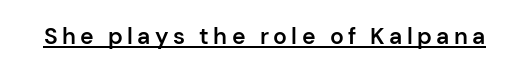
The image shows 23 px text type, upright; set underlined.
